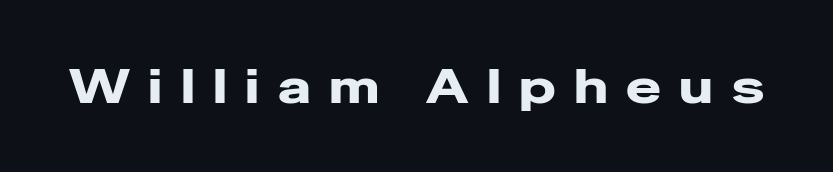
Style check: upright. Looks like regular typesetting: each glyph gets only the width it needs. You can tell from the bare stems that sans-serif type was used. No word sits above an underline. Is the letter spacing exaggerated? Yes — the characters are pushed far apart.
